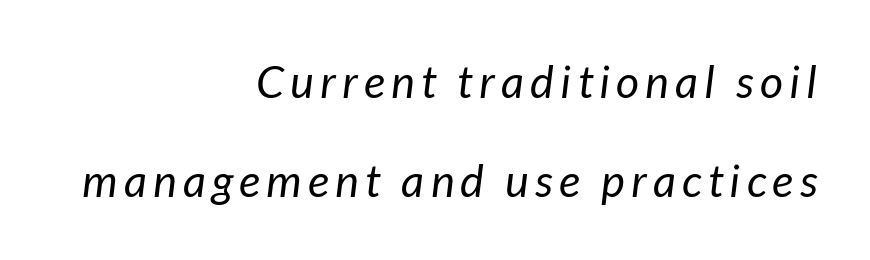
The image shows 45 px regular-weight type, italic (leaning right); set right-aligned, loose line spacing (2.2x), not underlined; low stroke contrast and a medium x-height.
